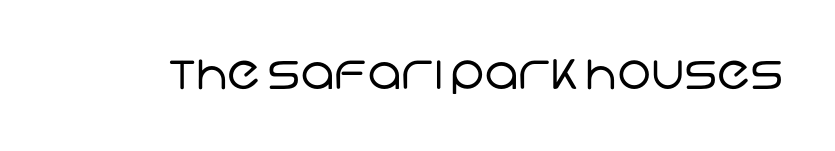
{"serif": "no", "bold": "no", "weight": "regular", "width": "normal", "stroke_contrast": "low", "x_height": "large", "monospaced": "no", "underline": "no", "letter_spacing": "normal", "letter_spacing_em": 0.0, "glyph_px": 46}
